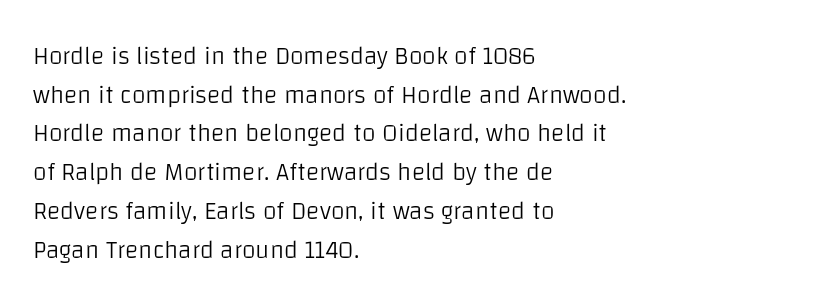
{"italic": "no", "bold": "no", "underline": "no", "align": "left", "line_spacing": "normal", "line_spacing_ratio": 1.55, "letter_spacing": "normal", "letter_spacing_em": 0.0, "glyph_px": 25}
